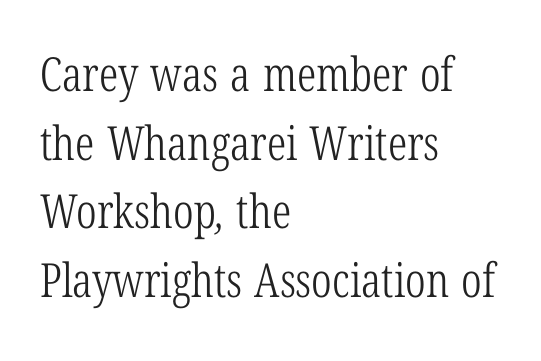
{"serif": "yes", "bold": "no", "weight": "light", "width": "condensed", "stroke_contrast": "low", "x_height": "medium", "monospaced": "no", "underline": "no", "align": "left", "line_spacing": "normal", "line_spacing_ratio": 1.46, "letter_spacing": "normal", "letter_spacing_em": 0.0, "glyph_px": 47}
